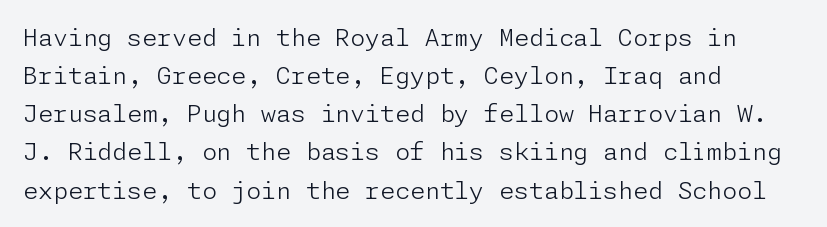
Is there much room between lines? A standard amount, neither cramped nor airy. A roman cut, with each character standing at attention. How are the letters spaced? Ordinarily, with no added tracking. This rendering features lettering with no underline. The paragraph shown leans on its left margin. The weight tops out at a normal text grade.
